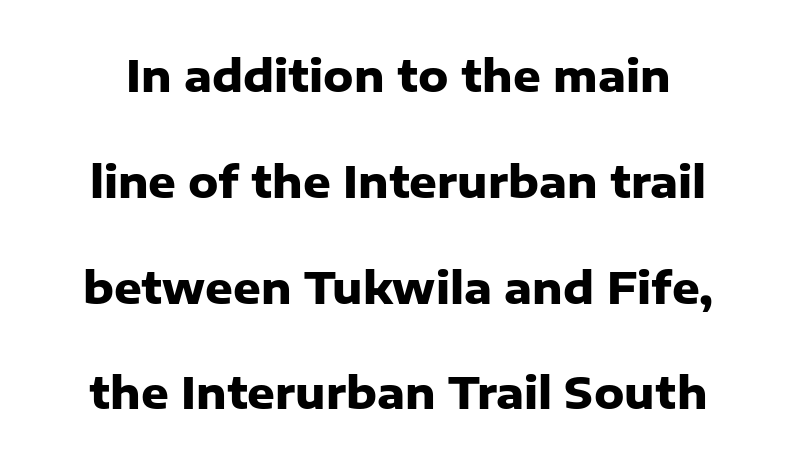
What weight is shown? A full bold with thick strokes. You could call the tracking neutral — neither tight nor loose. Think of a printed novel: that variable character pitch is what you see here. Characters remain perfectly vertical along every line. Just letters on the line, the space beneath them empty. The rendering uses a large line-height, opening up the rows.
